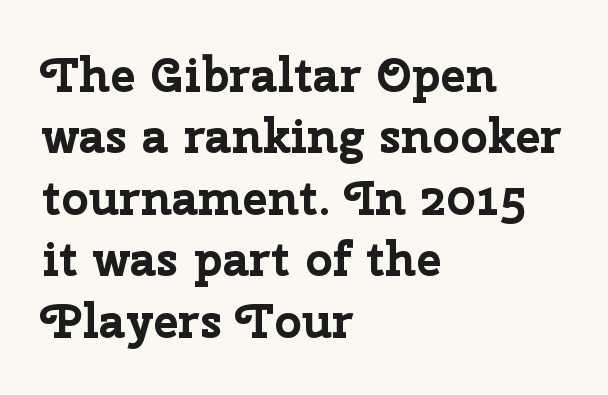
{"serif": "no", "italic": "no", "bold": "yes", "weight": "bold", "width": "normal", "stroke_contrast": "low", "x_height": "medium", "monospaced": "no", "underline": "no", "align": "left", "line_spacing": "normal", "line_spacing_ratio": 1.28, "letter_spacing": "normal", "letter_spacing_em": 0.0, "glyph_px": 48}
